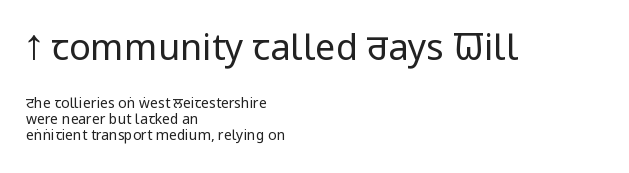
{"serif": "no", "italic": "no", "bold": "no", "weight": "regular", "width": "condensed", "stroke_contrast": "low", "x_height": "large", "monospaced": "no", "underline": "no", "align": "left", "line_spacing": "tight", "line_spacing_ratio": 1.13, "letter_spacing": "normal", "letter_spacing_em": 0.0, "larger_block": "first", "size_ratio": 2.57, "glyph_px": 36}
